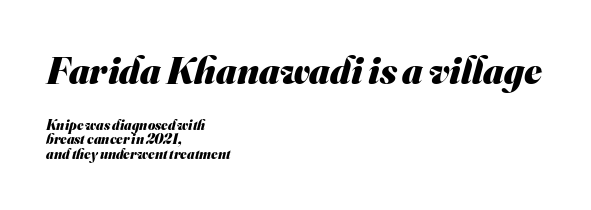
The image shows 38 px heavy sans-serif type; set left-aligned, tight line spacing (1.04x), normal letter spacing, not underlined; the first (top) block is 2.71x larger; medium stroke contrast and a small x-height.
